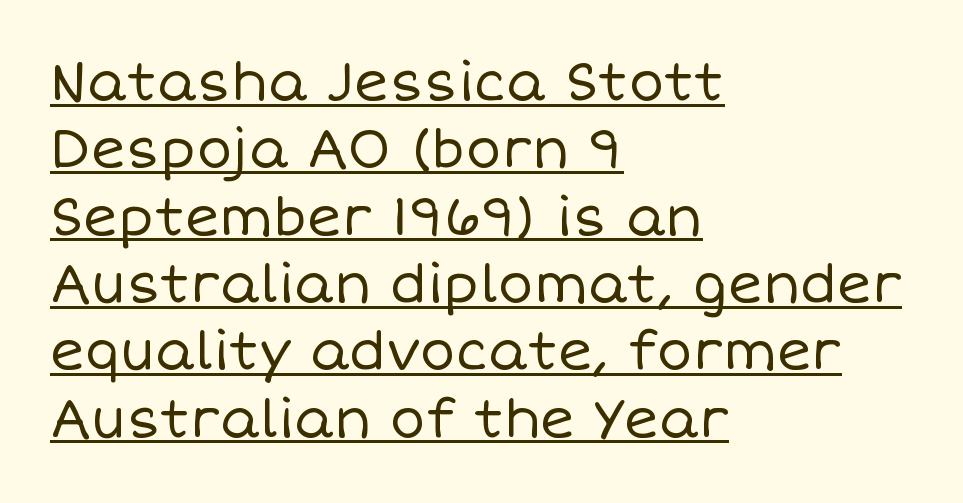
The image shows 53 px regular-weight type, upright; set left-aligned, normal line spacing (1.27x), normal letter spacing, underlined; low stroke contrast and a large x-height.
